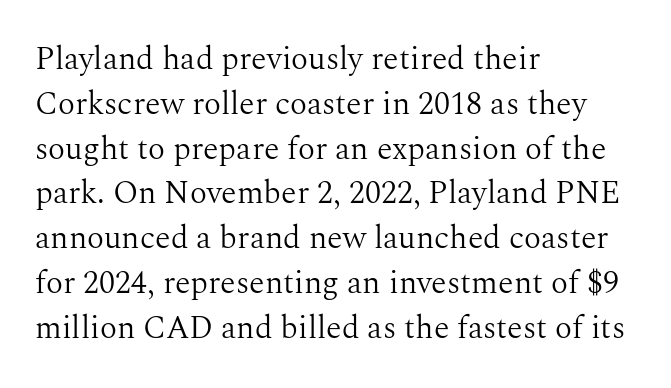
The image shows 32 px light serif type, upright; set left-aligned, normal line spacing (1.4x), normal letter spacing, not underlined; medium stroke contrast and a medium x-height.
